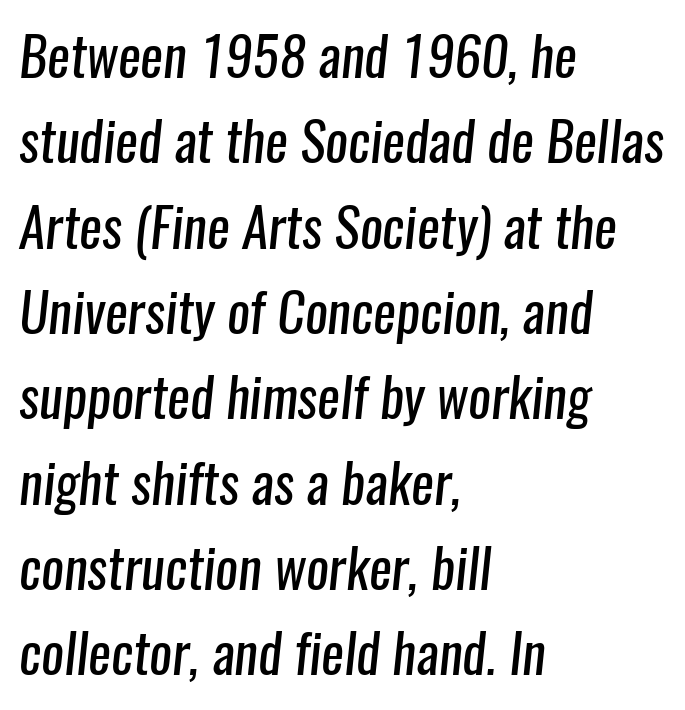
The image shows 54 px regular-weight, condensed sans-serif type; set left-aligned, normal line spacing (1.58x), normal letter spacing, not underlined; low stroke contrast and a medium x-height.
